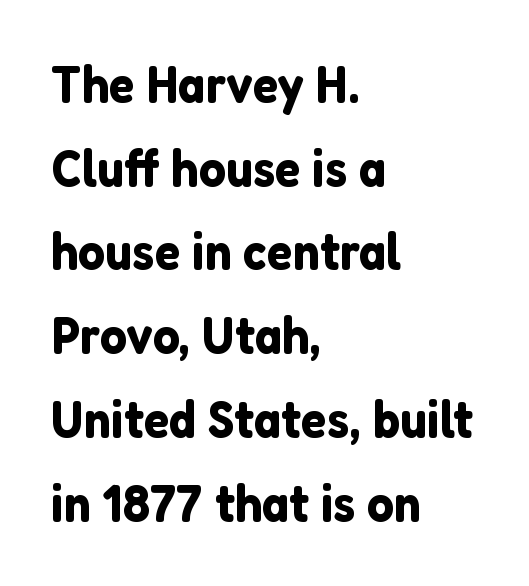
The line texture is even and compact thanks to regular tracking. The lines are quadded left. The lettering holds an erect, upright posture throughout. Regarding leading, the lines here are spaced in the standard way. These lines are rendered in a variable-pitch font.
